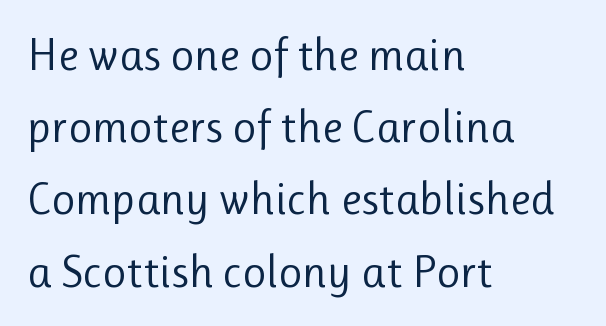
{"serif": "no", "italic": "no", "bold": "no", "weight": "regular", "width": "normal", "stroke_contrast": "low", "x_height": "medium", "monospaced": "no", "underline": "no", "align": "left", "line_spacing": "normal", "line_spacing_ratio": 1.57, "letter_spacing": "normal", "letter_spacing_em": 0.0, "glyph_px": 46}
